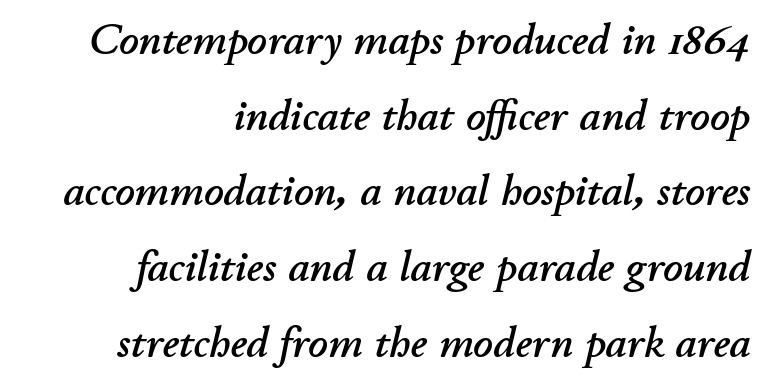
{"italic": "yes", "lean": "right", "slant_degrees": 11, "width": "normal", "stroke_contrast": "low", "x_height": "small", "monospaced": "no", "underline": "no", "align": "right", "line_spacing_ratio": 1.76, "letter_spacing": "normal", "letter_spacing_em": 0.0, "glyph_px": 43}
